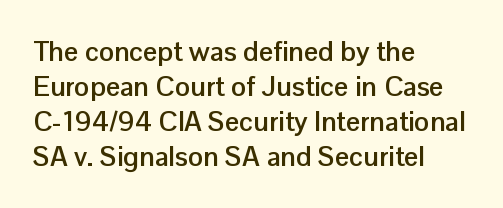
{"serif": "no", "italic": "no", "bold": "yes", "weight": "semibold", "width": "normal", "stroke_contrast": "low", "x_height": "medium", "monospaced": "no", "underline": "no", "align": "left", "line_spacing": "normal", "line_spacing_ratio": 1.25, "letter_spacing": "normal", "letter_spacing_em": 0.0, "glyph_px": 28}
